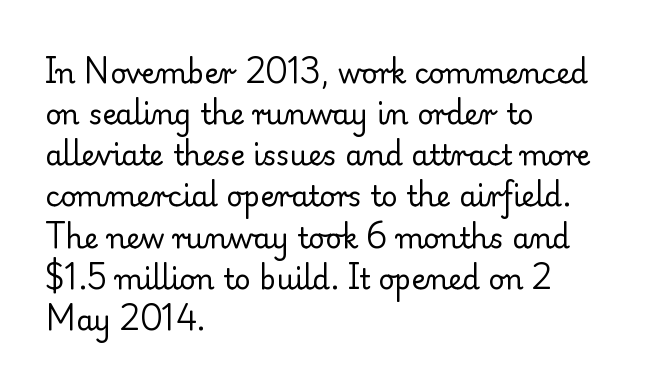
The image shows 28 px regular-weight serif type, upright; set left-aligned, normal line spacing (1.47x), normal letter spacing, not underlined; low stroke contrast and a small x-height.
